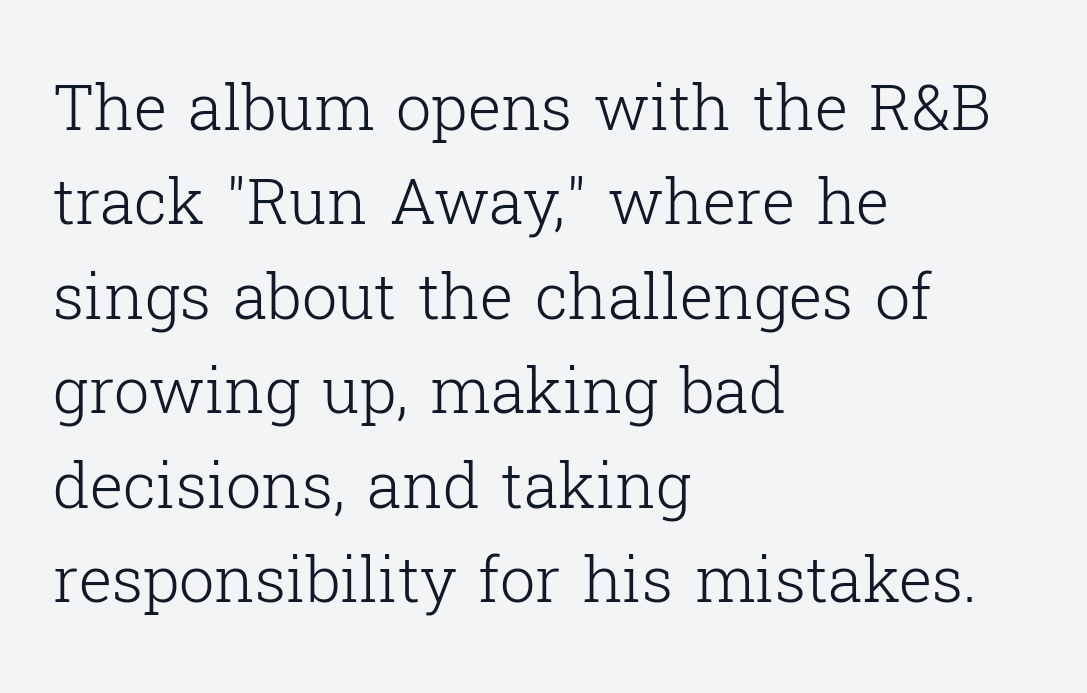
The letters advance in unequal steps, a hallmark of proportional type. Italic: no, the glyphs are upright roman. The strokes carry an ordinary text weight at most. Normally led — the rows are evenly, conventionally spaced. One-word summary of the alignment: left. The space beneath each line is pristine and unruled.
